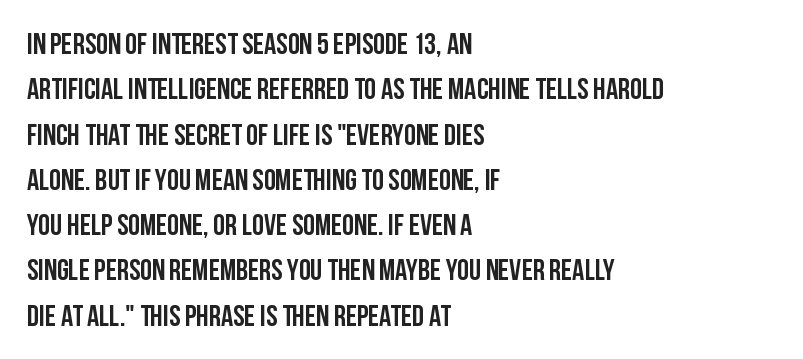
Q: Is the text italic (slanted)? A: No, it is upright.
Q: Is the typeface a serif or a sans-serif typeface? A: Sans-serif.
Q: Is the text underlined? A: No.
Q: How is the paragraph aligned? A: Left-aligned.
Q: Is the spacing between letters normal or unusually wide? A: Normal.
Q: Is the spacing between lines tight, normal or loose? A: Normal.
Q: Width (condensed, normal, or wide)? A: Condensed.
Q: Stroke contrast? A: Low.
Q: x-height? A: Large.
Q: Monospaced? A: No.
